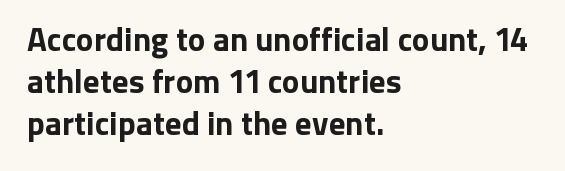
The image shows 33 px bold sans-serif type, upright; set left-aligned, normal line spacing (1.28x), normal letter spacing, not underlined; low stroke contrast and a medium x-height.
